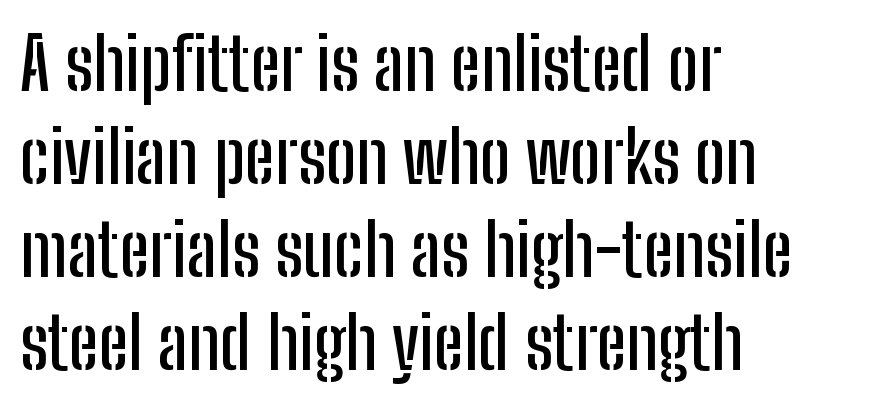
{"serif": "no", "italic": "no", "width": "condensed", "stroke_contrast": "low", "x_height": "medium", "monospaced": "no", "underline": "no", "align": "left", "line_spacing": "normal", "line_spacing_ratio": 1.29, "letter_spacing": "normal", "letter_spacing_em": 0.0, "glyph_px": 72}
